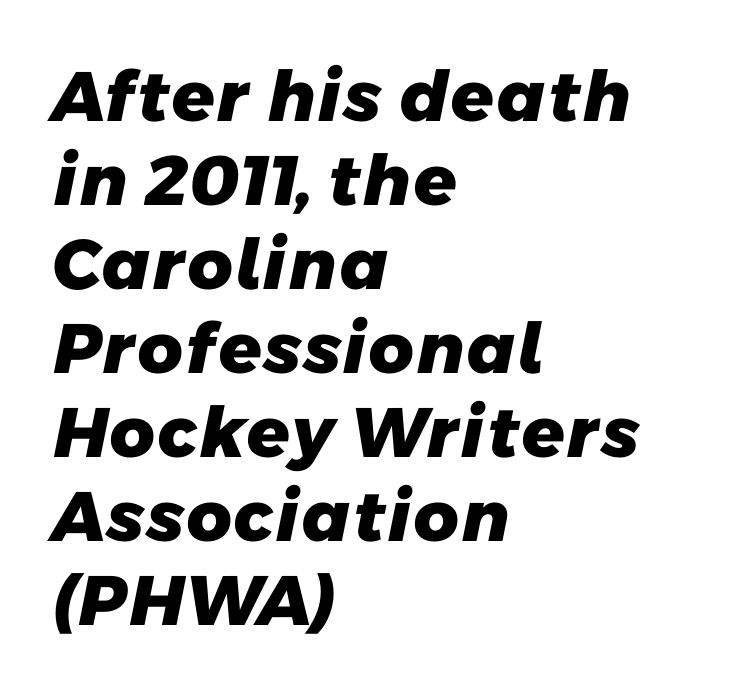
Q: Is the text bold? A: Yes.
Q: Is the typeface a serif or a sans-serif typeface? A: Sans-serif.
Q: Is the text underlined? A: No.
Q: How is the paragraph aligned? A: Left-aligned.
Q: Is the spacing between letters normal or unusually wide? A: Normal.
Q: Width (condensed, normal, or wide)? A: Normal.
Q: Stroke contrast? A: Low.
Q: x-height? A: Medium.
Q: Monospaced? A: No.
